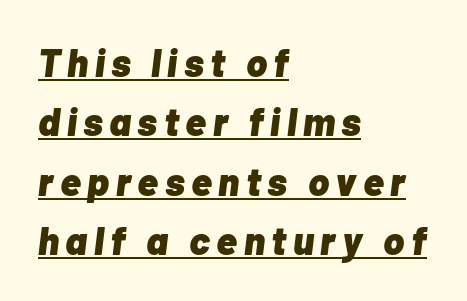
The image shows 39 px heavy type, italic (leaning right); set left-aligned, normal line spacing (1.52x), underlined; low stroke contrast and a medium x-height.
